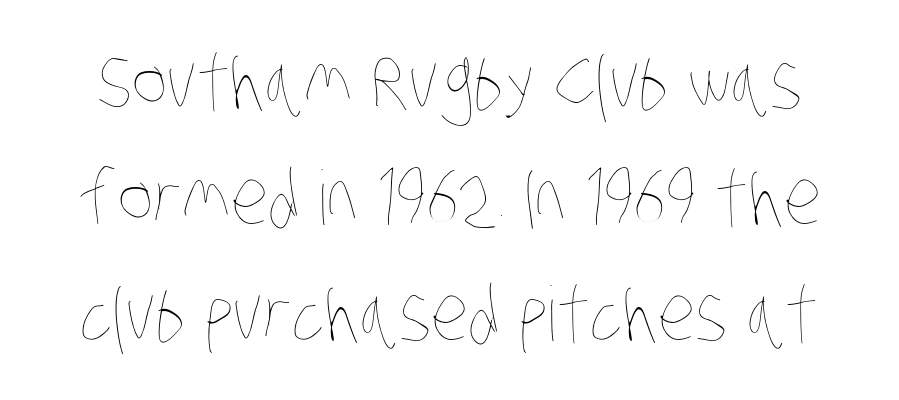
The typesetting does not lean heavy: it is not bold. Each new line begins a customary step beneath the previous one. Here the designer chose a conventional face with non-uniform glyph widths. The line texture is even and compact thanks to regular tracking. Words float on clear page, feet unadorned.
